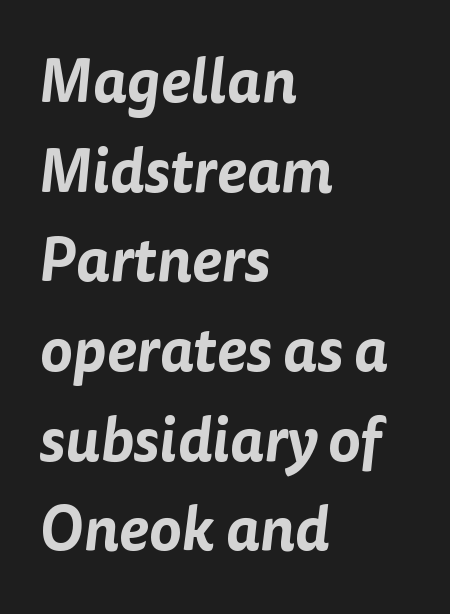
Q: Is the typeface a serif or a sans-serif typeface? A: Sans-serif.
Q: Is the text underlined? A: No.
Q: How is the paragraph aligned? A: Left-aligned.
Q: Is the spacing between letters normal or unusually wide? A: Normal.
Q: Is the spacing between lines tight, normal or loose? A: Normal.
Q: Width (condensed, normal, or wide)? A: Normal.
Q: Stroke contrast? A: Low.
Q: x-height? A: Medium.
Q: Monospaced? A: No.
